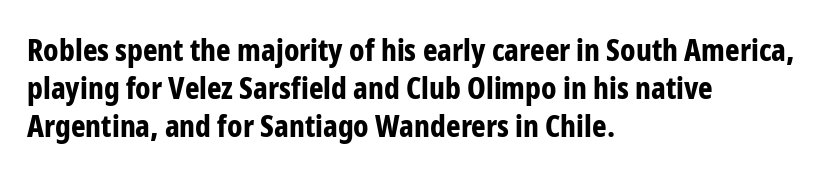
{"serif": "no", "italic": "no", "bold": "yes", "weight": "bold", "width": "condensed", "stroke_contrast": "low", "x_height": "medium", "monospaced": "no", "underline": "no", "align": "left", "line_spacing_ratio": 1.22, "letter_spacing": "normal", "letter_spacing_em": 0.0, "glyph_px": 31}
